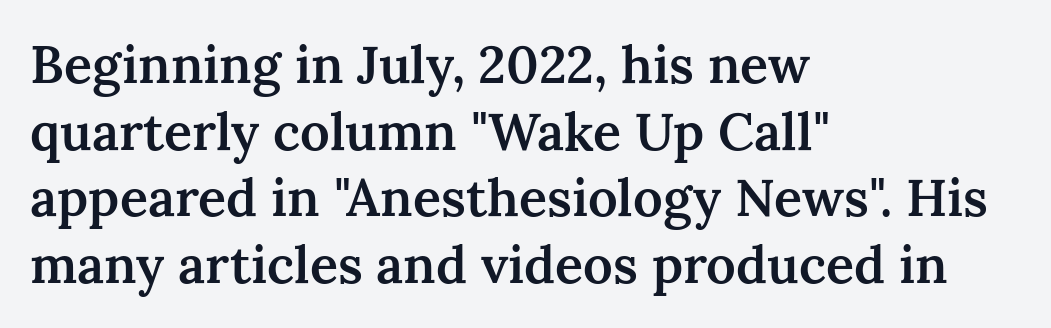
The words here are not underlined. Spacing verdict: proportional, widths tailored to each character. Teacher's note: observe the even left margin — that is flush-left alignment. Look at the tracking — it's just the regular setting, nothing added. The lettering stays uniformly vertical, giving the passage a roman look. The type family on display is of the serif kind.
